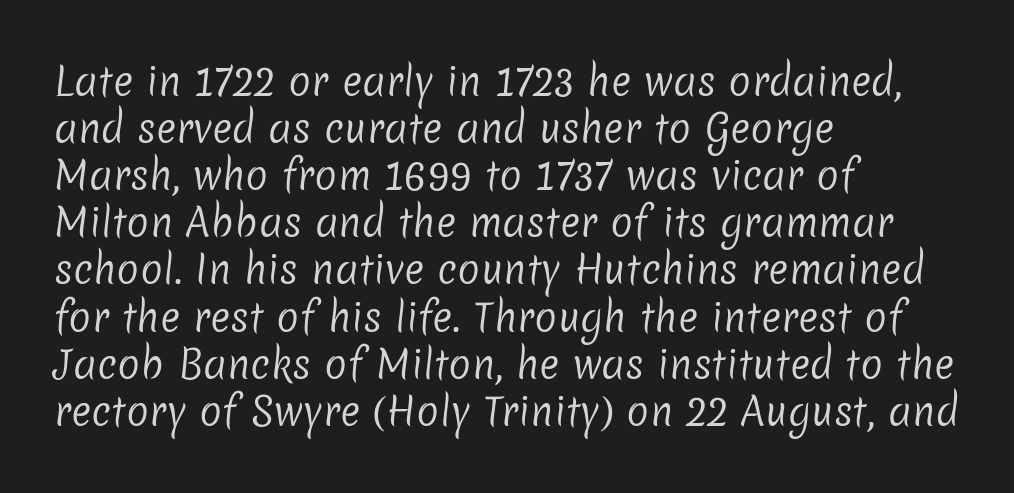
Line starts are locked; line ends wander. The letters carry no serifs — their stems end cleanly without finishing strokes. Tracking value appears to be zero — textbook default spacing. The letters look calm and open, with moderate or lighter stems. Any mark beneath the type? The region is blank. You could not count columns in this text — the font is proportionally spaced.
